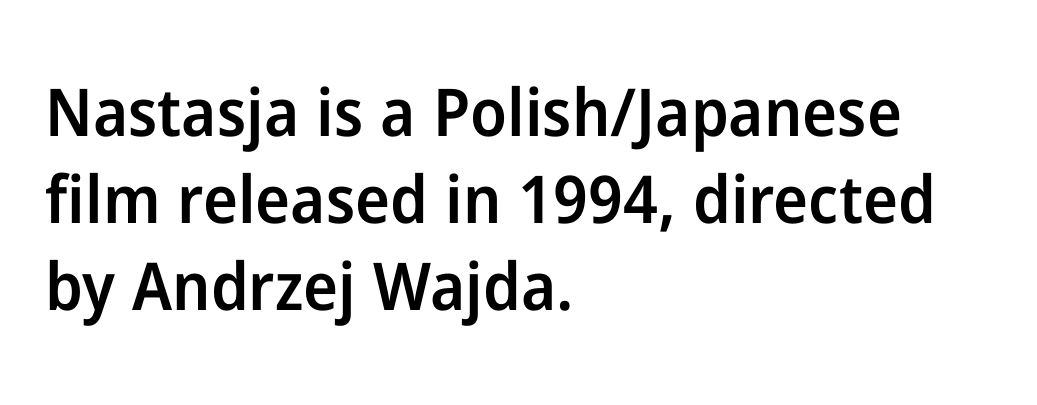
Rows of type keep a routine distance in the vertical direction. Words float on clear page, feet unadorned. All the whitespace from short lines collects on the right. The font family rendered here belongs to the sans-serif group. The gaps between neighbouring characters are ordinary and unremarkable. Look at the stroke-to-counter ratio: somewhat heavy, a semibold.
